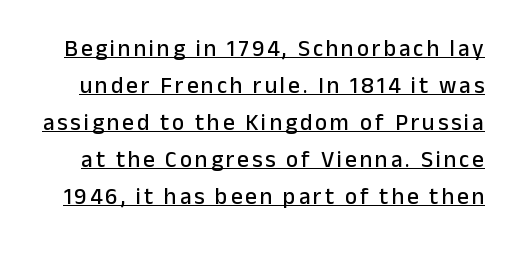
{"italic": "no", "underline": "yes", "line_spacing": "normal", "line_spacing_ratio": 1.61, "glyph_px": 23}
